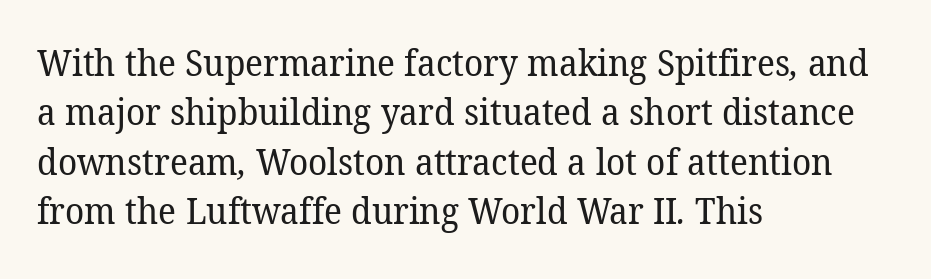
Old-style or modern, the face here clearly has serifs. The characters are drawn with everyday or finer stroke widths. Has an underline been added? It has not. The designer left line spacing at the default. What stands out about the letter spacing? Nothing — it is the standard amount. The passage shown is typed in a proportional face where columns would drift.
